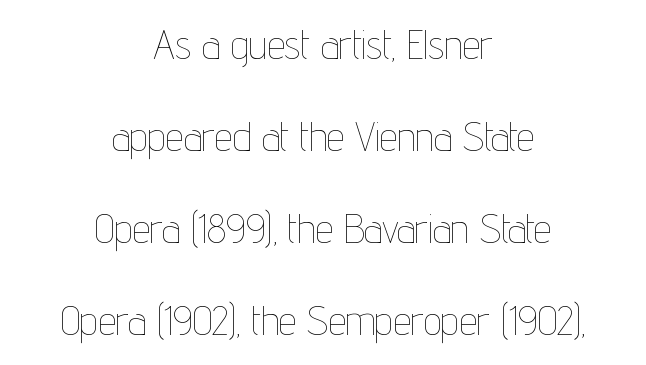
{"italic": "no", "bold": "no", "weight": "thin", "width": "condensed", "stroke_contrast": "low", "x_height": "medium", "monospaced": "no", "underline": "no", "align": "center", "line_spacing": "loose", "line_spacing_ratio": 2.3, "letter_spacing": "normal", "letter_spacing_em": 0.0, "glyph_px": 40}
